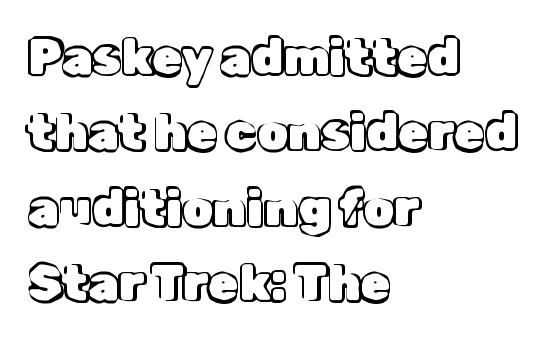
Q: Is the text italic (slanted)? A: No, it is upright.
Q: Is the text underlined? A: No.
Q: How is the paragraph aligned? A: Left-aligned.
Q: Is the spacing between letters normal or unusually wide? A: Normal.
Q: Is the spacing between lines tight, normal or loose? A: Normal.
Q: Width (condensed, normal, or wide)? A: Normal.
Q: x-height? A: Medium.
Q: Monospaced? A: No.
